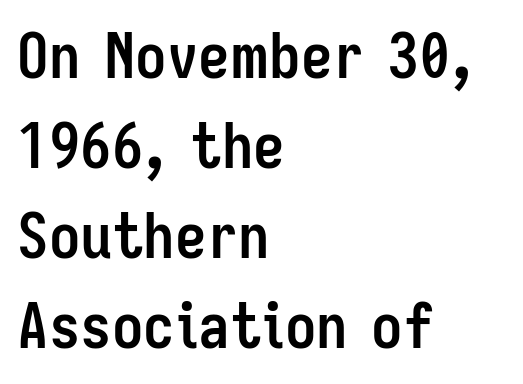
{"serif": "no", "italic": "no", "bold": "yes", "weight": "semibold", "width": "condensed", "stroke_contrast": "low", "x_height": "medium", "monospaced": "no", "underline": "no", "align": "left", "line_spacing": "normal", "line_spacing_ratio": 1.43, "letter_spacing": "normal", "letter_spacing_em": 0.0, "glyph_px": 63}
